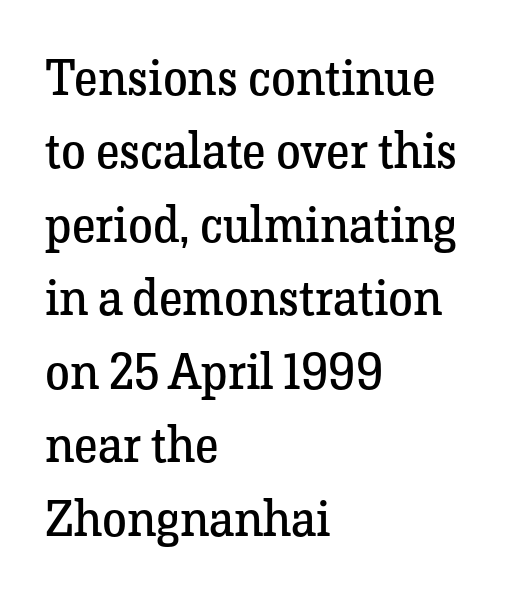
{"serif": "yes", "italic": "no", "bold": "no", "weight": "regular", "width": "normal", "stroke_contrast": "low", "x_height": "medium", "monospaced": "no", "underline": "no", "align": "left", "line_spacing": "normal", "line_spacing_ratio": 1.47, "letter_spacing": "normal", "letter_spacing_em": 0.0, "glyph_px": 50}
